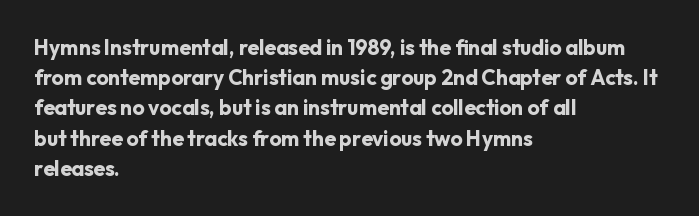
{"italic": "no", "bold": "yes", "underline": "no", "align": "left", "line_spacing": "normal", "line_spacing_ratio": 1.44, "letter_spacing": "normal", "letter_spacing_em": 0.0, "glyph_px": 21}
